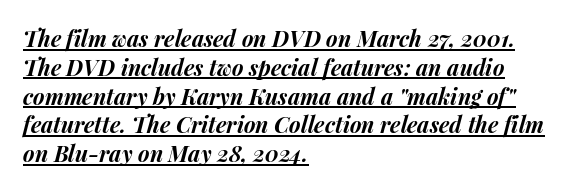
The image shows 22 px bold type, italic (leaning right); set left-aligned, normal line spacing (1.31x), normal letter spacing, underlined.
